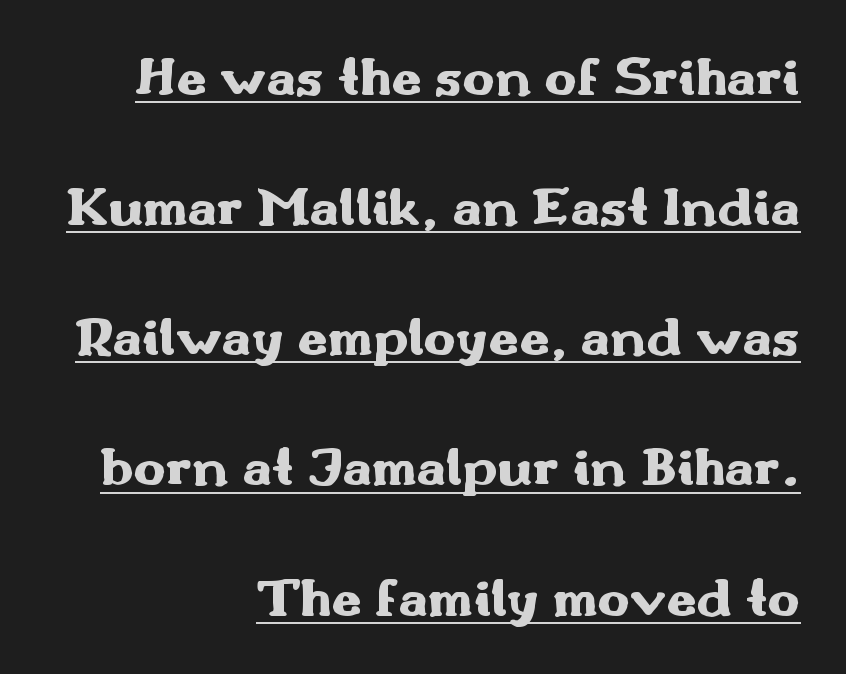
Q: Is the text bold? A: Yes.
Q: Is the text italic (slanted)? A: No, it is upright.
Q: Is the typeface a serif or a sans-serif typeface? A: Sans-serif.
Q: Is the text underlined? A: Yes.
Q: How is the paragraph aligned? A: Right-aligned.
Q: Is the spacing between letters normal or unusually wide? A: Normal.
Q: Is the spacing between lines tight, normal or loose? A: Loose.
Q: Width (condensed, normal, or wide)? A: Wide.
Q: Stroke contrast? A: Medium.
Q: x-height? A: Small.
Q: Monospaced? A: No.
